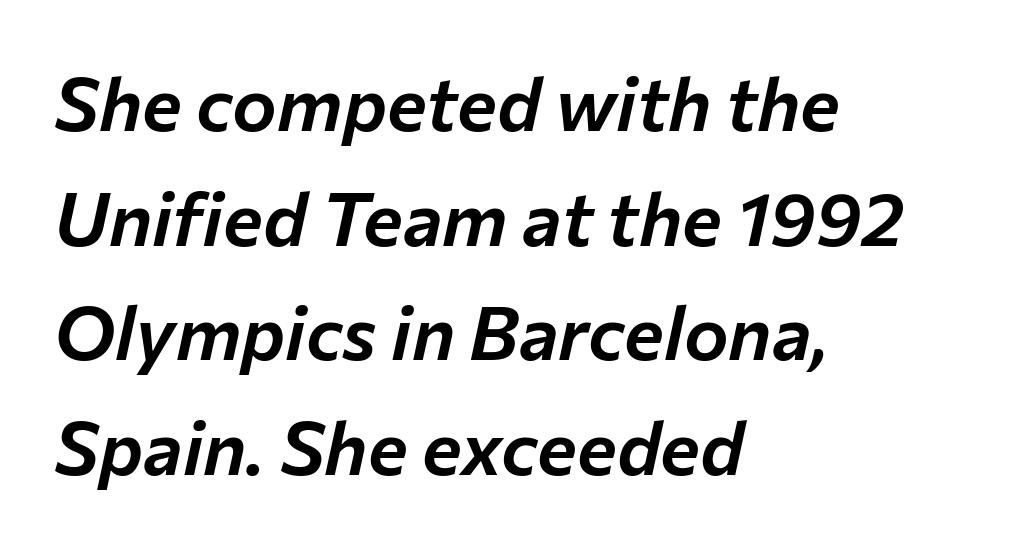
Honestly, the row spacing looks completely unremarkable. Typeset ragged right — the left edge is the straight one. Here the designer chose a conventional face with non-uniform glyph widths. In terms of letterspacing, this is plain default setting. The space directly below the letters is spotless.
